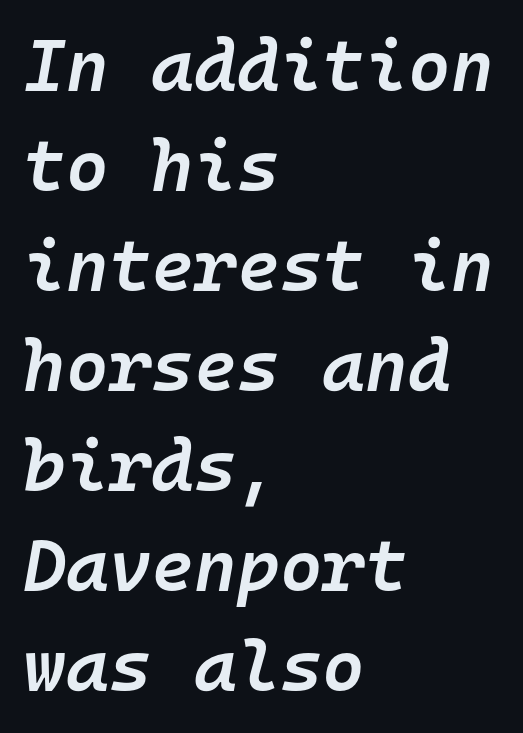
Q: Is the text bold? A: Semi-bold.
Q: Is the text italic (slanted)? A: Yes, it leans right by about 10 degrees.
Q: Is the text underlined? A: No.
Q: How is the paragraph aligned? A: Left-aligned.
Q: Is the spacing between letters normal or unusually wide? A: Normal.
Q: Is the spacing between lines tight, normal or loose? A: Normal.
Q: Width (condensed, normal, or wide)? A: Normal.
Q: Stroke contrast? A: Low.
Q: x-height? A: Medium.
Q: Monospaced? A: Yes.
